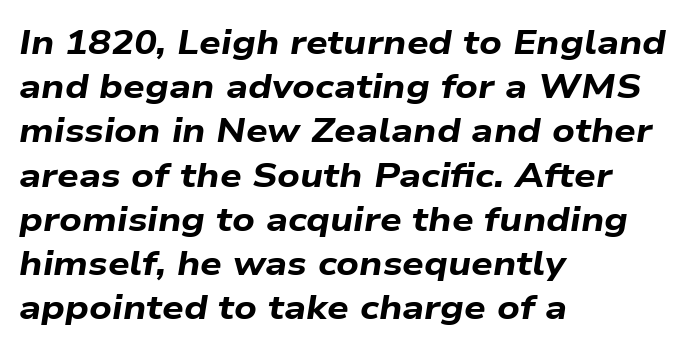
The image shows 34 px bold, wide type, italic (leaning right); set left-aligned, normal line spacing (1.3x), normal letter spacing, not underlined; low stroke contrast and a medium x-height.
